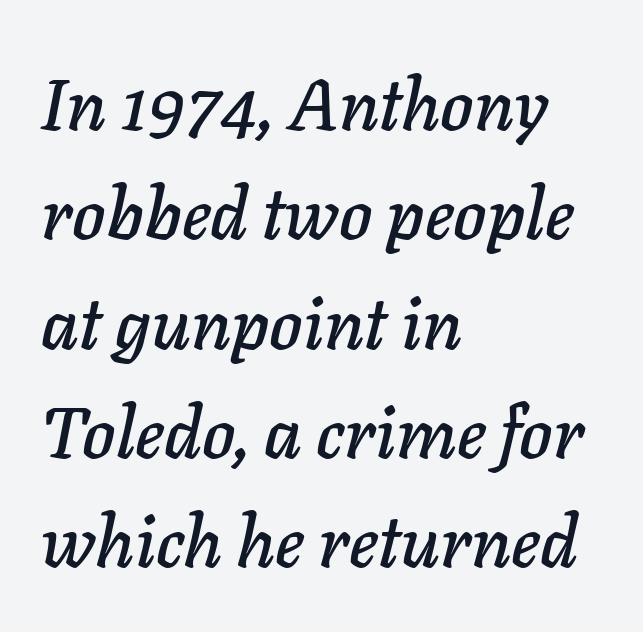
{"italic": "yes", "lean": "right", "slant_degrees": 11, "width": "normal", "stroke_contrast": "low", "x_height": "medium", "monospaced": "no", "underline": "no", "align": "left", "line_spacing": "normal", "line_spacing_ratio": 1.54, "letter_spacing": "normal", "letter_spacing_em": 0.0, "glyph_px": 71}
